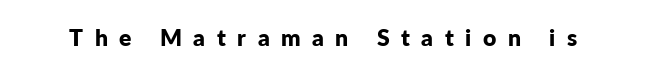
The image shows 23 px bold type, upright; set unusually wide letter spacing (+0.5 em), not underlined.
